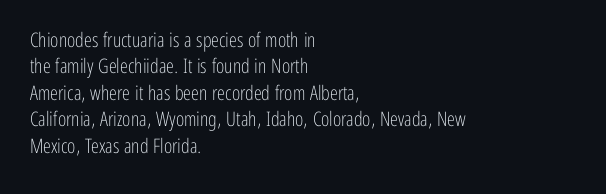
The image shows 20 px text type, upright; set left-aligned, normal line spacing (1.32x), normal letter spacing, not underlined.
